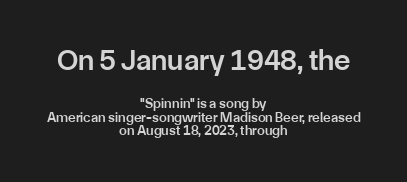
What weight is shown? A semibold, between regular and bold. Typeset on center — no edge is straight. A typesetter would label this face a sans. Successive baselines arrive quickly, one right under another. Is the lower block the larger one? No — the upper block carries the bigger type. The type is set solid horizontally, with unmodified tracking.
